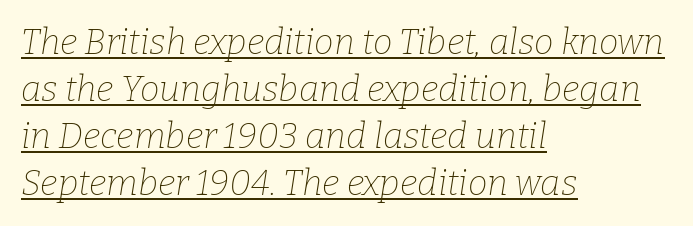
{"serif": "yes", "italic": "yes", "lean": "right", "slant_degrees": 9, "bold": "no", "weight": "thin", "width": "normal", "stroke_contrast": "low", "x_height": "medium", "monospaced": "no", "underline": "yes", "align": "left", "line_spacing": "normal", "line_spacing_ratio": 1.34, "letter_spacing": "normal", "letter_spacing_em": 0.0, "glyph_px": 35}
